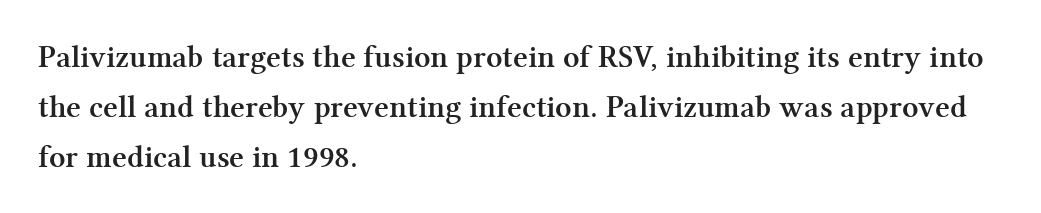
The image shows 32 px semibold serif type, upright; set left-aligned, normal line spacing (1.56x), normal letter spacing, not underlined; medium stroke contrast and a medium x-height.
